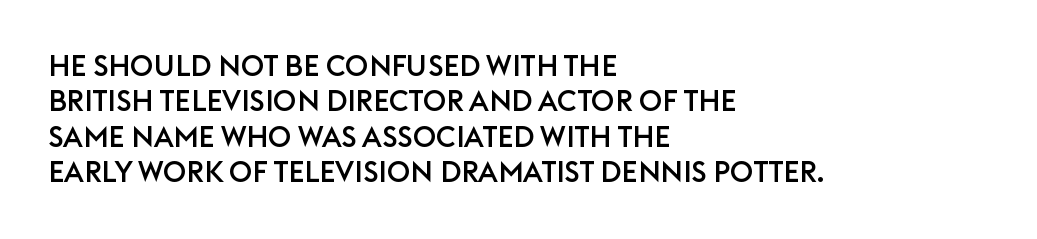
Q: Is the text italic (slanted)? A: No, it is upright.
Q: Is the typeface a serif or a sans-serif typeface? A: Sans-serif.
Q: Is the text underlined? A: No.
Q: How is the paragraph aligned? A: Left-aligned.
Q: Is the spacing between letters normal or unusually wide? A: Normal.
Q: Width (condensed, normal, or wide)? A: Normal.
Q: Stroke contrast? A: Low.
Q: x-height? A: Large.
Q: Monospaced? A: No.
